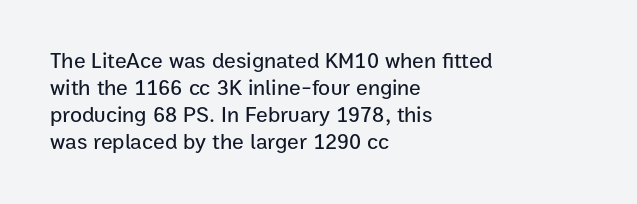
{"italic": "no", "underline": "no", "align": "left", "line_spacing_ratio": 1.22, "letter_spacing": "normal", "letter_spacing_em": 0.0, "glyph_px": 22}
